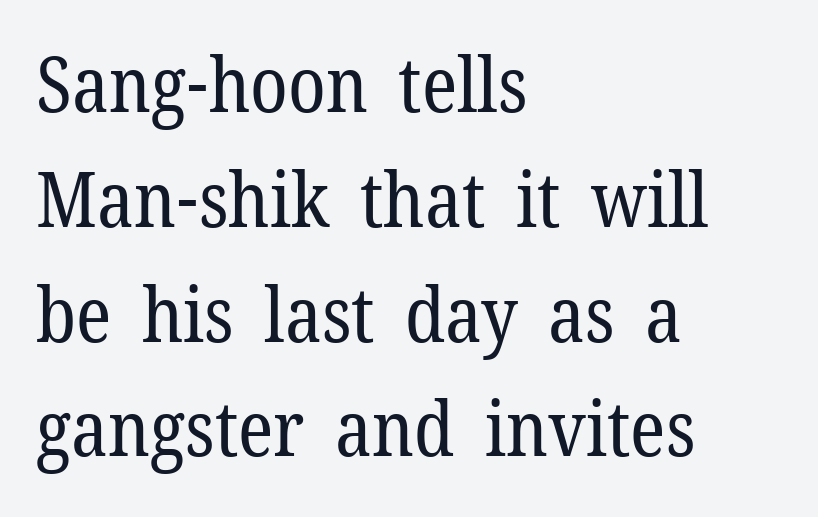
The image shows 76 px regular-weight serif type, upright; set left-aligned, normal line spacing (1.51x), normal letter spacing, not underlined; low stroke contrast and a medium x-height.
